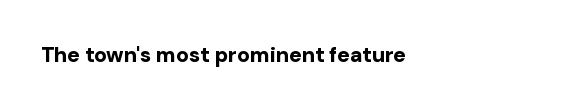
The letterforms sit shoulder to shoulder at normal distance. These lines were composed using upright roman letters. Check the space under the baseline: it is left empty. The sample has been set heavy, in full bold.
